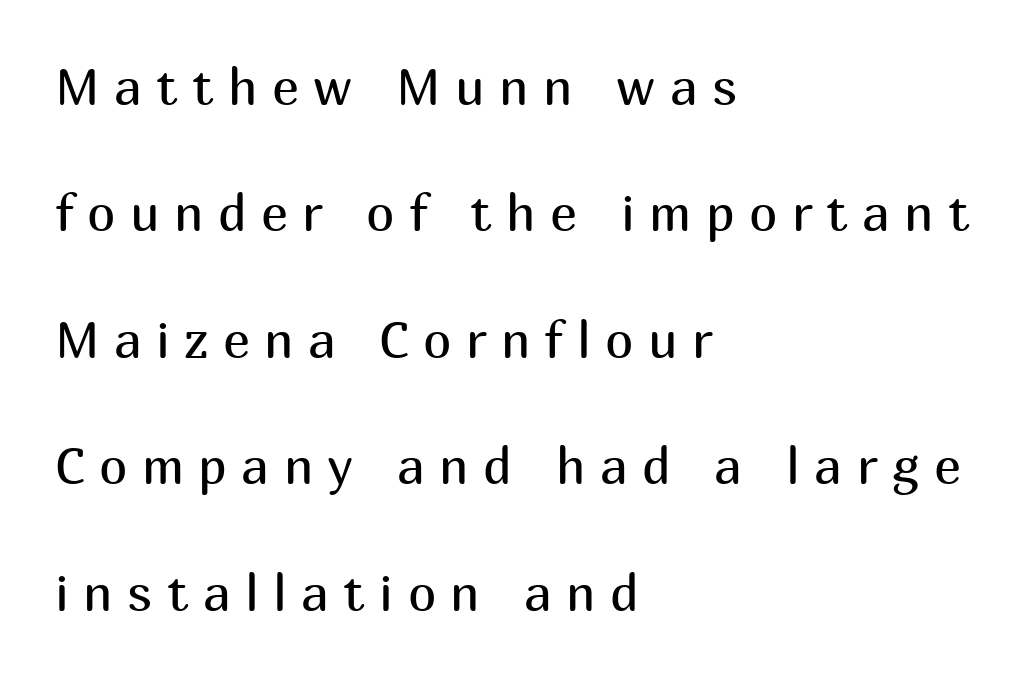
The image shows 51 px regular-weight sans-serif type, upright; set left-aligned, loose line spacing (2.48x), unusually wide letter spacing (+0.28 em), not underlined; medium stroke contrast and a medium x-height.
